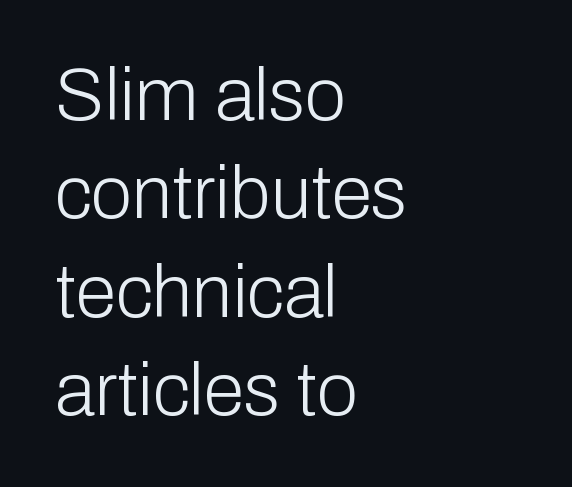
The image shows 74 px light sans-serif type, upright; set left-aligned, normal line spacing (1.33x), normal letter spacing, not underlined; low stroke contrast and a medium x-height.
